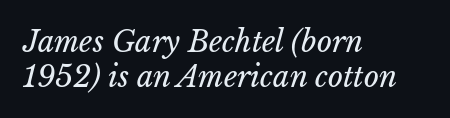
Q: Is the text bold? A: No.
Q: Is the text underlined? A: No.
Q: How is the paragraph aligned? A: Left-aligned.
Q: Is the spacing between letters normal or unusually wide? A: Normal.
Q: Width (condensed, normal, or wide)? A: Normal.
Q: Stroke contrast? A: Low.
Q: x-height? A: Medium.
Q: Monospaced? A: No.
